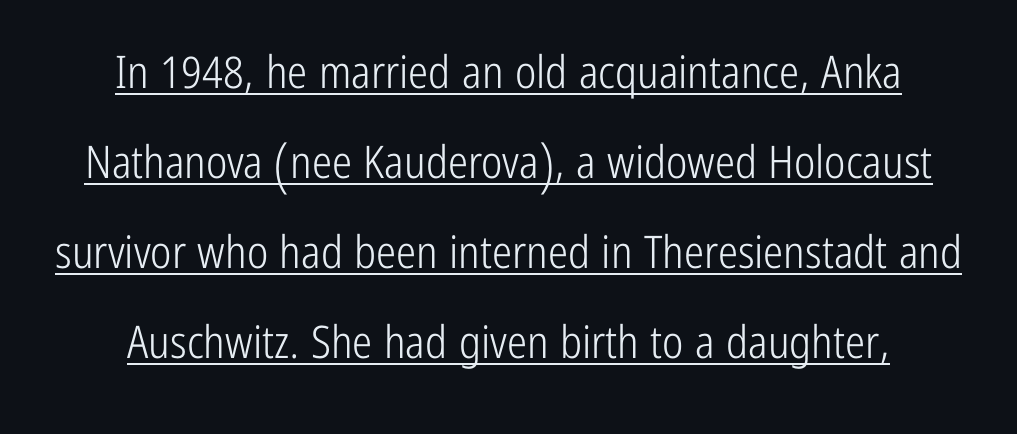
A great deal of white space separates one row of letters from the next. The characters are drawn with everyday or finer stroke widths. The glyphs in this specimen are sans serif. Emphasis is given by a line drawn under the lettering. You could not count columns in this text — the font is proportionally spaced.
